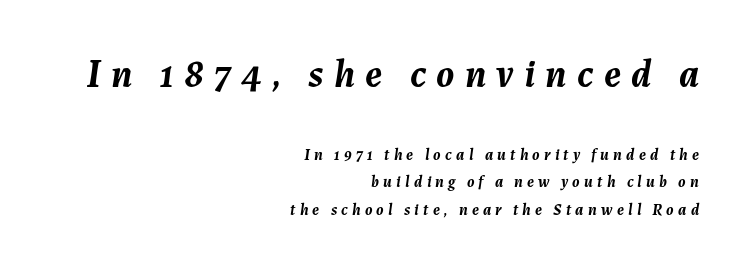
The image shows 39 px semibold type, italic (leaning right); set right-aligned, line spacing 1.73x, unusually wide letter spacing (+0.26 em), not underlined; the first (top) block is 2.44x larger; medium stroke contrast and a medium x-height.
